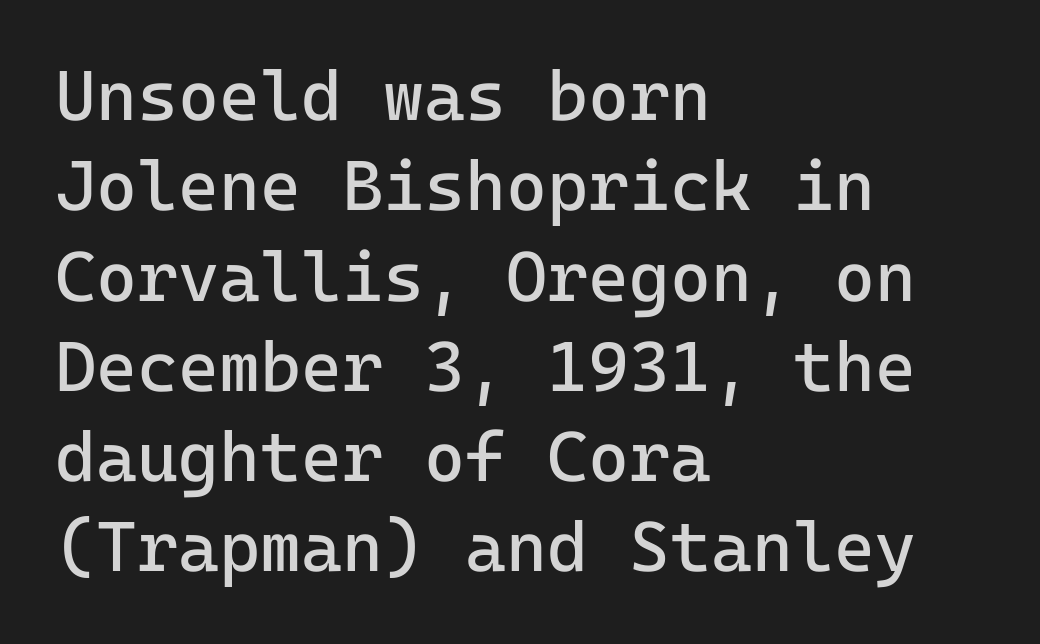
Q: Is the text bold? A: No.
Q: Is the text italic (slanted)? A: No, it is upright.
Q: Is the typeface a serif or a sans-serif typeface? A: Sans-serif.
Q: Is the text underlined? A: No.
Q: How is the paragraph aligned? A: Left-aligned.
Q: Is the spacing between letters normal or unusually wide? A: Normal.
Q: Is the spacing between lines tight, normal or loose? A: Normal.
Q: Width (condensed, normal, or wide)? A: Normal.
Q: Stroke contrast? A: Low.
Q: x-height? A: Medium.
